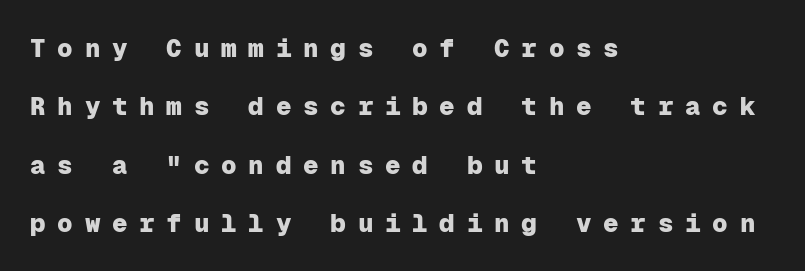
Q: Is the text bold? A: Yes.
Q: Is the text italic (slanted)? A: No, it is upright.
Q: Is the text underlined? A: No.
Q: How is the paragraph aligned? A: Left-aligned.
Q: Is the spacing between letters normal or unusually wide? A: Unusually wide.
Q: Is the spacing between lines tight, normal or loose? A: Loose.
